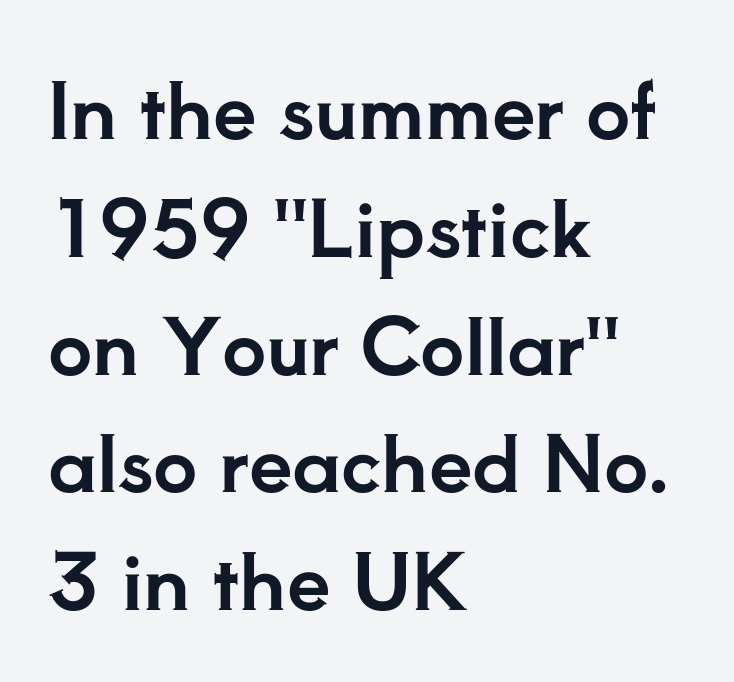
The image shows 78 px serif type, upright; set left-aligned, normal line spacing (1.51x), normal letter spacing, not underlined; low stroke contrast and a small x-height.
